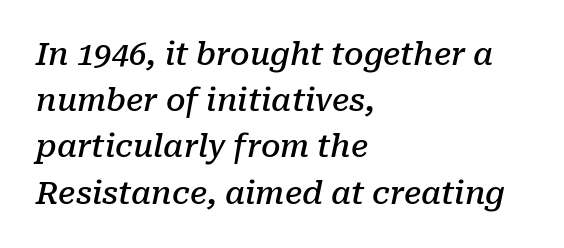
Only glyphs here, with clear space below each row. Character widths vary here, with narrow letters taking less room than wide ones. Between one letter and the next there's only the usual sliver of space. Old-style or modern, the face here clearly has serifs. As a designer I'd log this as weight 600, semibold.
